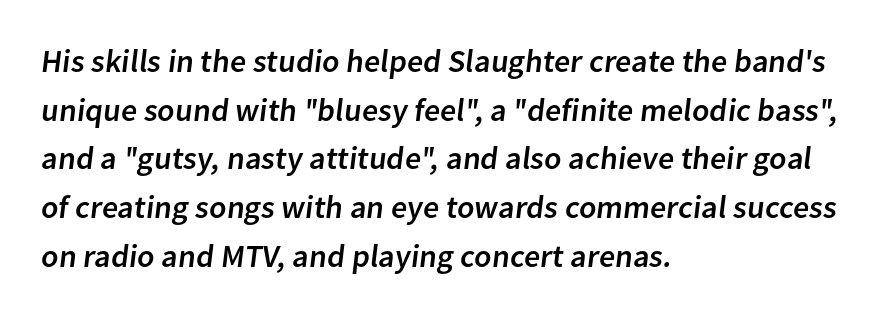
Q: Is the typeface a serif or a sans-serif typeface? A: Sans-serif.
Q: Is the text underlined? A: No.
Q: How is the paragraph aligned? A: Left-aligned.
Q: Is the spacing between letters normal or unusually wide? A: Normal.
Q: Is the spacing between lines tight, normal or loose? A: Normal.
Q: Width (condensed, normal, or wide)? A: Normal.
Q: Stroke contrast? A: Low.
Q: x-height? A: Medium.
Q: Monospaced? A: No.
